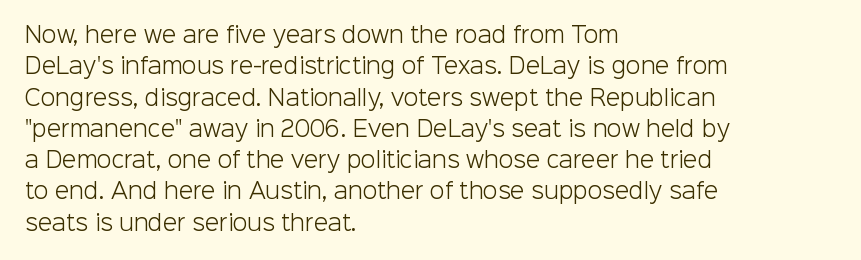
Ordinary non-slanted type is in use. Honestly, the row spacing looks completely unremarkable. These lines keep a tight, regular rhythm from letter to letter. These lines stack with their left ends in a neat column.
